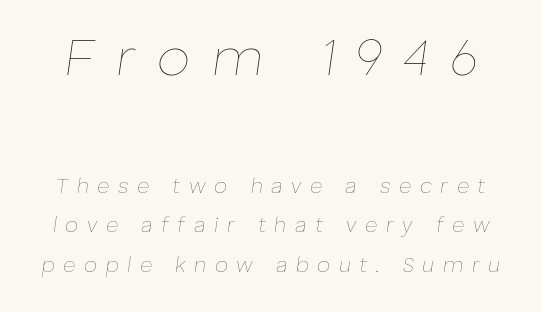
{"italic": "yes", "lean": "right", "slant_degrees": 8, "bold": "no", "weight": "thin", "width": "normal", "stroke_contrast": "low", "x_height": "medium", "monospaced": "no", "underline": "no", "line_spacing_ratio": 1.89, "letter_spacing": "wide", "letter_spacing_em": 0.41, "larger_block": "first", "size_ratio": 2.52, "glyph_px": 53}
